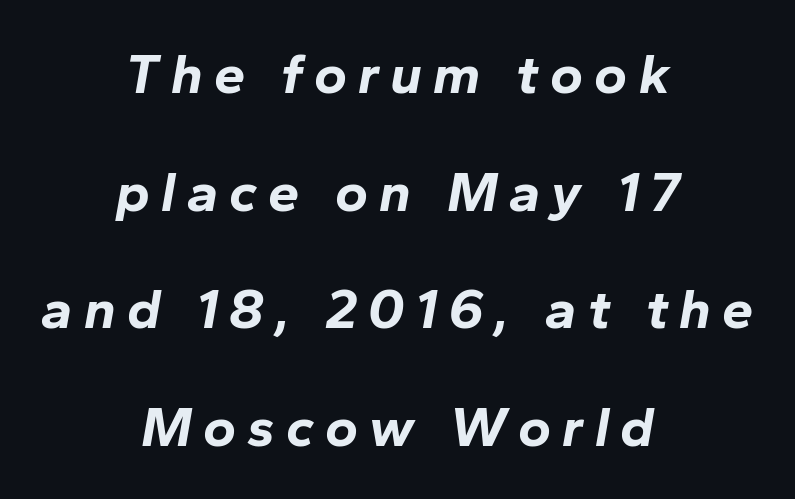
These lines stand farther apart than default settings would place them. Bare-footed words on every line. The typography opts for an oblique posture over an upright one. Do the characters align in a grid? No, the font is proportional. Does the copy run flush right? No — it is centered line by line. What stands out about the letter spacing? Its width — letters are far apart.
